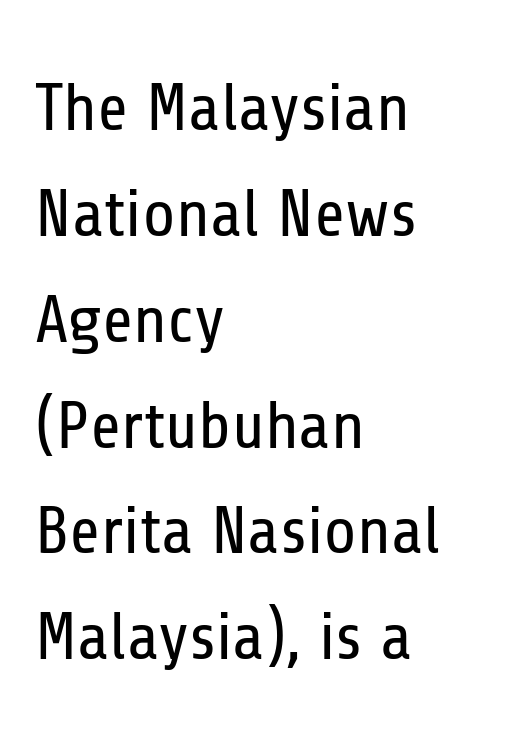
Q: Is the text bold? A: No.
Q: Is the text italic (slanted)? A: No, it is upright.
Q: Is the typeface a serif or a sans-serif typeface? A: Sans-serif.
Q: Is the text underlined? A: No.
Q: How is the paragraph aligned? A: Left-aligned.
Q: Is the spacing between letters normal or unusually wide? A: Normal.
Q: Is the spacing between lines tight, normal or loose? A: Normal.
Q: Width (condensed, normal, or wide)? A: Condensed.
Q: Stroke contrast? A: Low.
Q: x-height? A: Medium.
Q: Monospaced? A: No.
